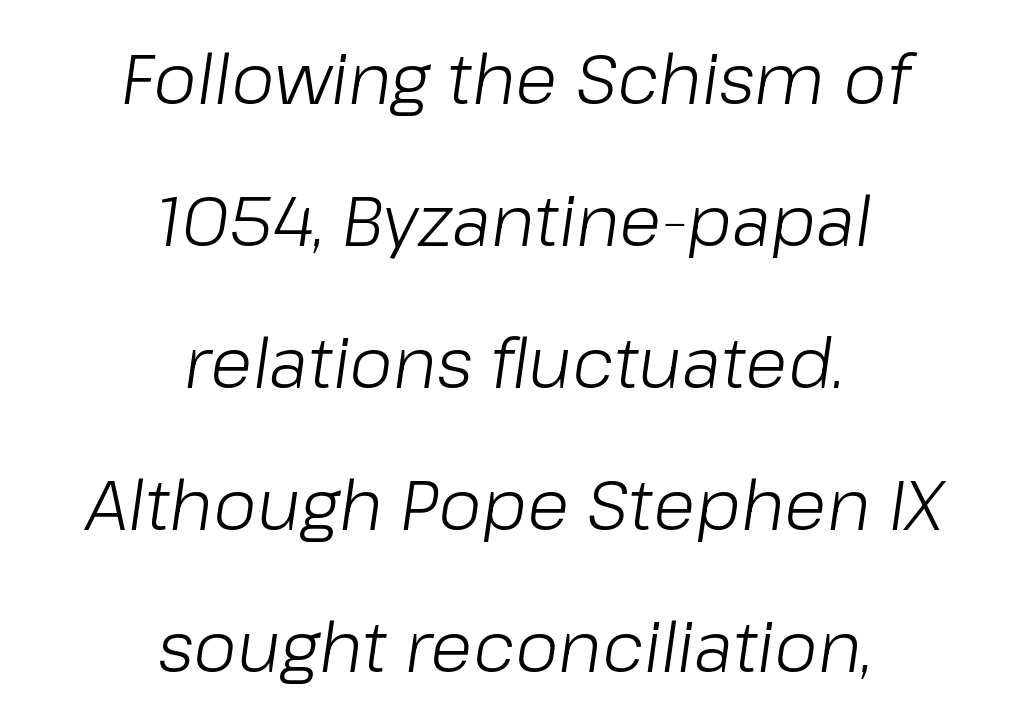
Q: Is the text bold? A: No.
Q: Is the text italic (slanted)? A: Yes, it leans right by about 8 degrees.
Q: Is the text underlined? A: No.
Q: How is the paragraph aligned? A: Centered.
Q: Is the spacing between letters normal or unusually wide? A: Normal.
Q: Is the spacing between lines tight, normal or loose? A: Loose.
Q: Width (condensed, normal, or wide)? A: Normal.
Q: Stroke contrast? A: Low.
Q: x-height? A: Medium.
Q: Monospaced? A: No.
